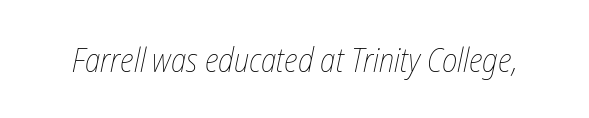
The image shows 33 px thin, condensed type, italic (leaning right); set normal letter spacing, not underlined; low stroke contrast and a medium x-height.
